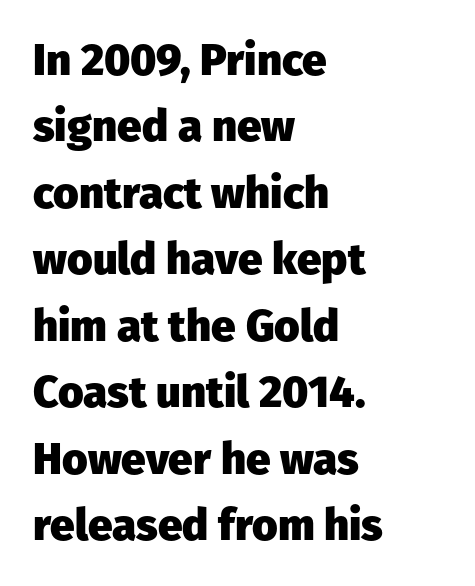
The image shows 44 px heavy sans-serif type, upright; set left-aligned, normal line spacing (1.51x), normal letter spacing, not underlined; low stroke contrast and a medium x-height.
